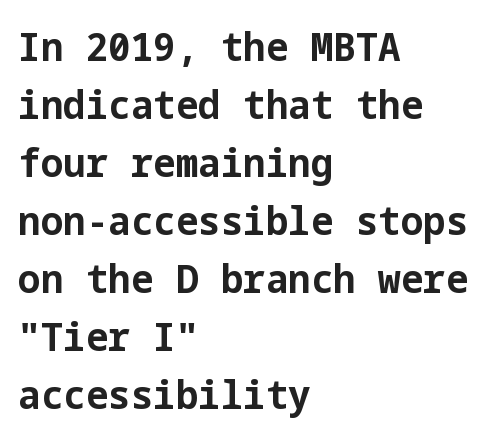
The image shows 40 px bold sans-serif type, upright; set left-aligned, normal line spacing (1.45x), normal letter spacing, not underlined; low stroke contrast and a medium x-height.
